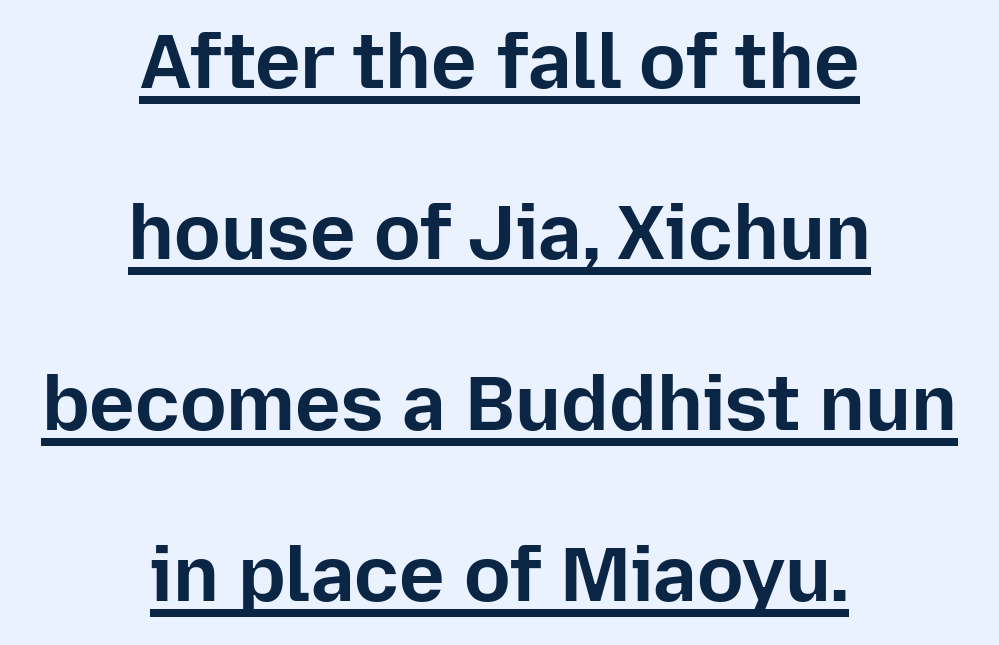
These characters rest on top of a visible drawn line. Inter-character spacing is left at the font's built-in metrics. Line spacing here is loose. Regarding serifs, this sample does without them. When letters stand straight like this, we call the style roman or upright.
